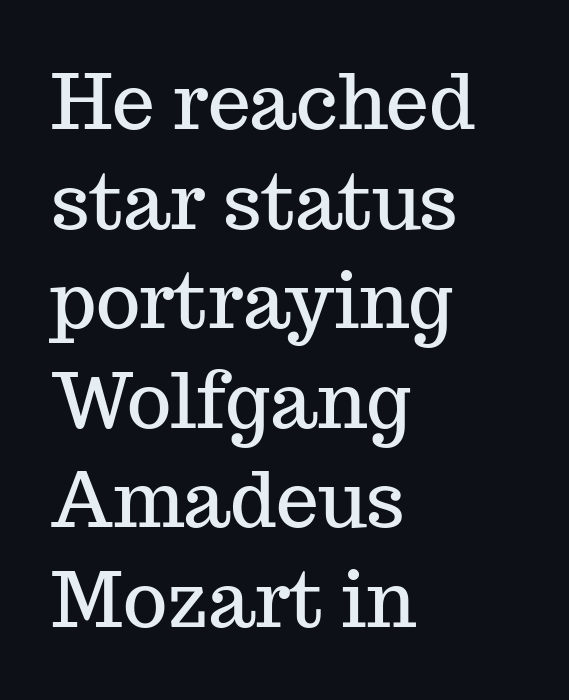
The image shows 76 px serif type, upright; set left-aligned, normal line spacing (1.31x), normal letter spacing, not underlined; medium stroke contrast and a medium x-height.
